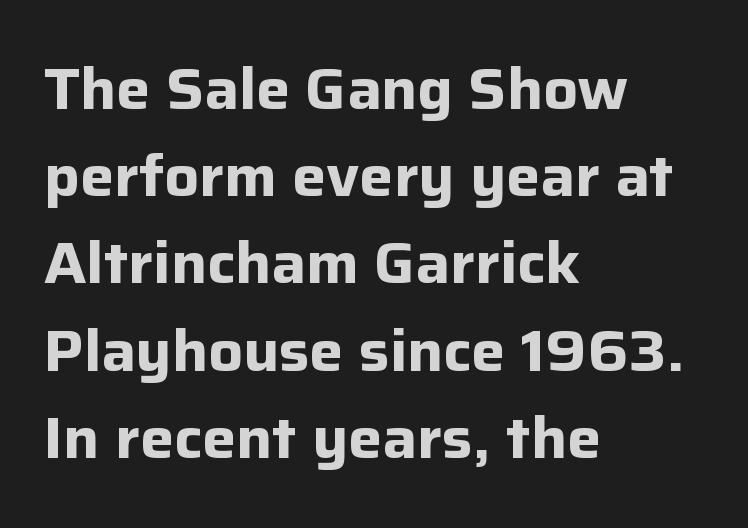
The glyphs have the mass of a bold cut. These lines are rendered in a variable-pitch font. Alignment: flush left. The rendering uses a moderate line-height, typical for paragraphs.
